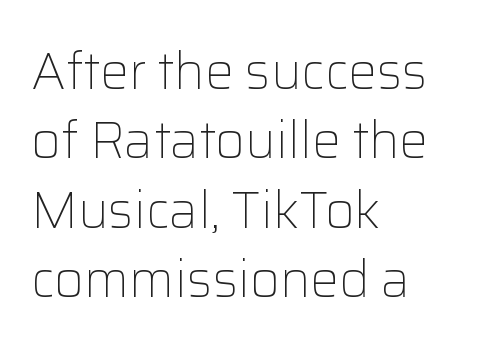
The image shows 51 px light sans-serif type, upright; set left-aligned, normal line spacing (1.36x), normal letter spacing, not underlined; low stroke contrast and a medium x-height.
